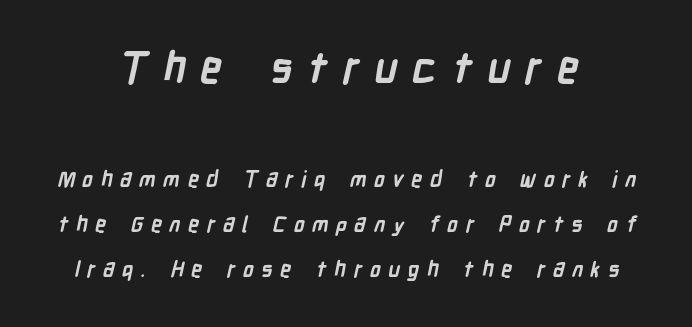
Q: Is the text bold? A: Yes.
Q: Is the typeface a serif or a sans-serif typeface? A: Sans-serif.
Q: Is the text underlined? A: No.
Q: How is the paragraph aligned? A: Centered.
Q: Is the spacing between letters normal or unusually wide? A: Unusually wide.
Q: Is the spacing between lines tight, normal or loose? A: Loose.
Q: Which block of text is set in a larger size, the first (top) or the second (bottom)? A: The first (top) one.
Q: Width (condensed, normal, or wide)? A: Condensed.
Q: Stroke contrast? A: Low.
Q: x-height? A: Medium.
Q: Monospaced? A: No.
